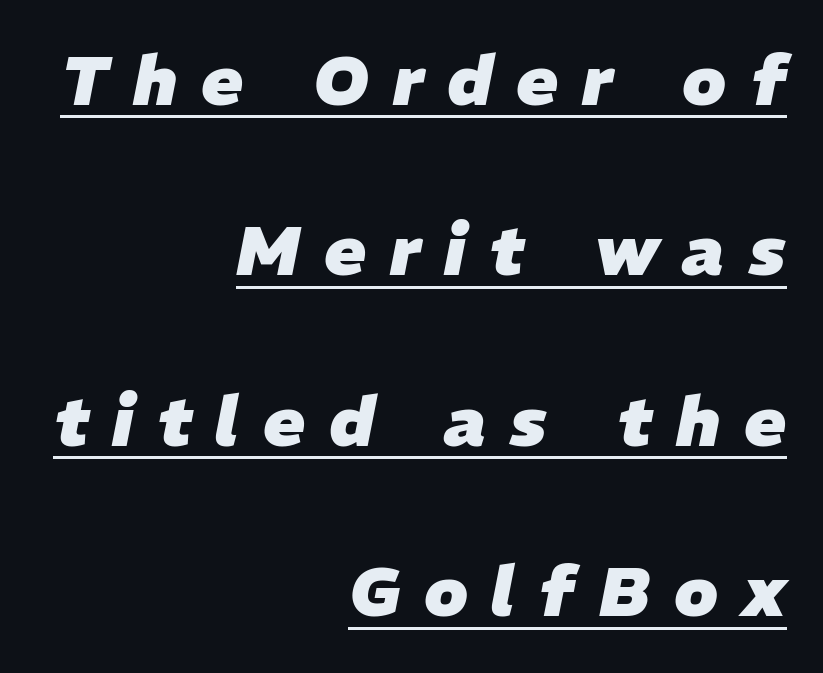
{"italic": "yes", "lean": "right", "slant_degrees": 11, "bold": "yes", "weight": "heavy", "width": "normal", "stroke_contrast": "low", "x_height": "medium", "monospaced": "no", "underline": "yes", "align": "right", "line_spacing": "loose", "line_spacing_ratio": 2.47, "letter_spacing": "wide", "letter_spacing_em": 0.35, "glyph_px": 69}
